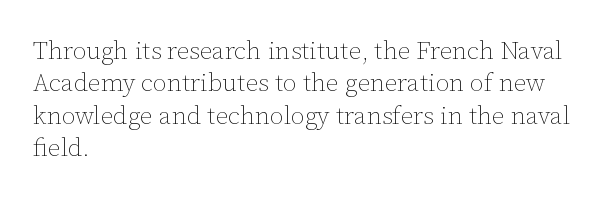
The words here are not underlined. Whoever set this chose a conventional vertical rhythm. Honestly, the letter spacing is just normal — you wouldn't notice it. Tall strokes in this sample are plumb rather than angled. Compared with a centered layout, this one pins lines to the left instead. The weight tops out at a normal text grade.
